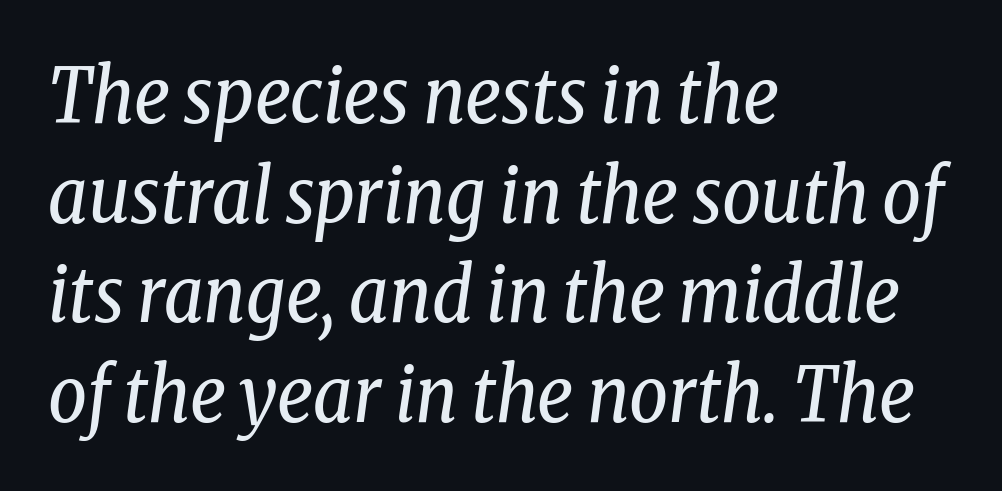
{"serif": "yes", "italic": "yes", "lean": "right", "slant_degrees": 8, "bold": "no", "weight": "regular", "width": "condensed", "stroke_contrast": "low", "x_height": "medium", "monospaced": "no", "underline": "no", "align": "left", "line_spacing": "normal", "line_spacing_ratio": 1.31, "letter_spacing": "normal", "letter_spacing_em": 0.0, "glyph_px": 76}
